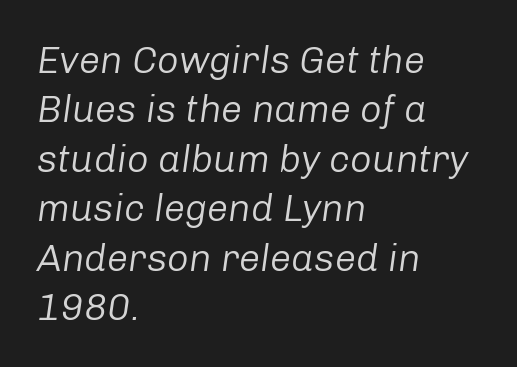
Q: Is the text bold? A: No.
Q: Is the text italic (slanted)? A: Yes, it leans right by about 8 degrees.
Q: Is the text underlined? A: No.
Q: How is the paragraph aligned? A: Left-aligned.
Q: Is the spacing between letters normal or unusually wide? A: Normal.
Q: Is the spacing between lines tight, normal or loose? A: Normal.
Q: Width (condensed, normal, or wide)? A: Normal.
Q: Stroke contrast? A: Low.
Q: x-height? A: Medium.
Q: Monospaced? A: No.
